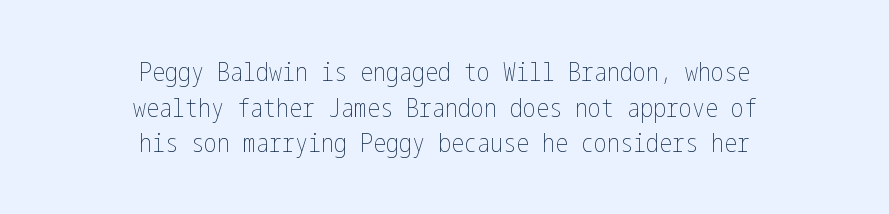
Q: Is the text bold? A: No.
Q: Is the text italic (slanted)? A: No, it is upright.
Q: Is the text underlined? A: No.
Q: How is the paragraph aligned? A: Centered.
Q: Is the spacing between letters normal or unusually wide? A: Normal.
Q: Is the spacing between lines tight, normal or loose? A: Normal.
